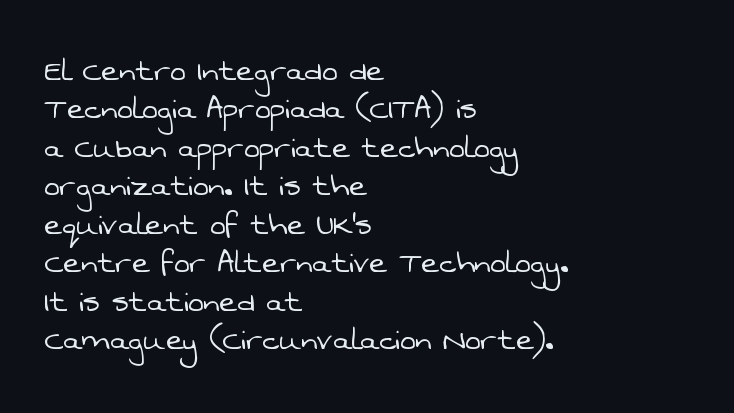
In terms of letterform style, serifs are entirely absent. Which margin do the lines hug? The left one — the right edge is uneven. Nobody touched the tracking dial on this one. Caption: face not bold, strokes unweighted. You could not count columns in this text — the font is proportionally spaced.
